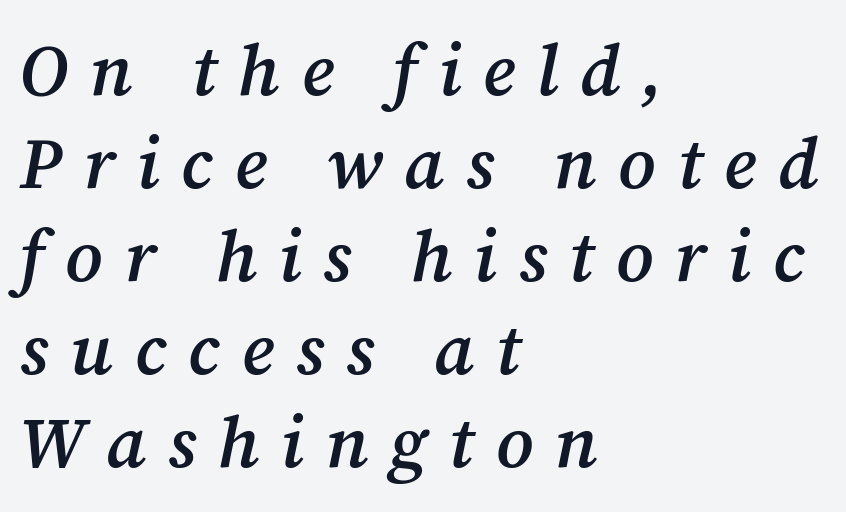
Spacing verdict: proportional, widths tailored to each character. Type style note: has serifs. The ragged edge is on the right, which tells us the setting is flush left. There's an unmistakable incline to the writing here. Semibold letterforms, between regular and bold. How would I describe the line gaps? Plain and ordinary.
